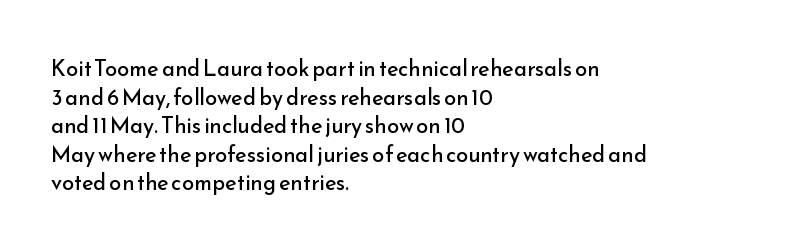
{"italic": "no", "bold": "no", "underline": "no", "align": "left", "line_spacing": "normal", "line_spacing_ratio": 1.3, "letter_spacing": "normal", "letter_spacing_em": 0.0, "glyph_px": 22}
